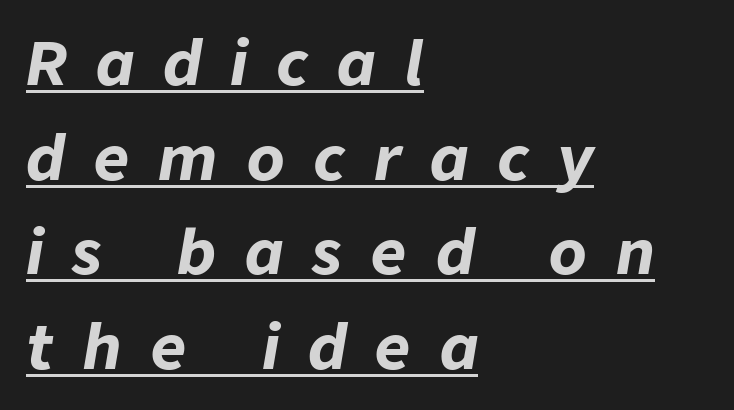
Q: Is the text bold? A: Yes.
Q: Is the text italic (slanted)? A: Yes, it leans right by about 9 degrees.
Q: Is the text underlined? A: Yes.
Q: How is the paragraph aligned? A: Left-aligned.
Q: Is the spacing between letters normal or unusually wide? A: Unusually wide.
Q: Is the spacing between lines tight, normal or loose? A: Normal.
Q: Width (condensed, normal, or wide)? A: Normal.
Q: Stroke contrast? A: Low.
Q: x-height? A: Medium.
Q: Monospaced? A: No.
